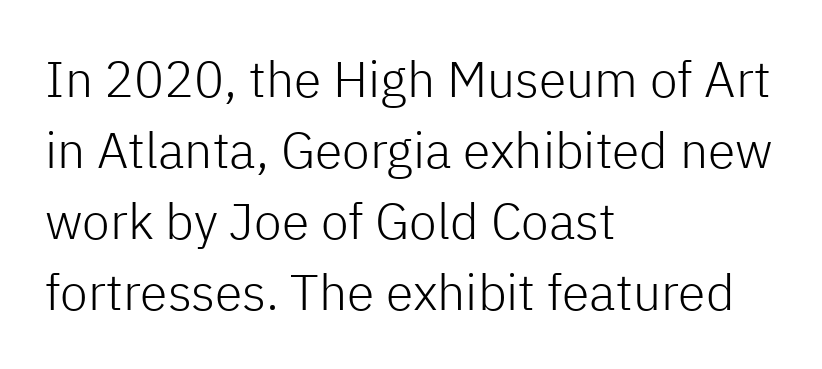
Q: Is the text bold? A: No.
Q: Is the text italic (slanted)? A: No, it is upright.
Q: Is the typeface a serif or a sans-serif typeface? A: Sans-serif.
Q: Is the text underlined? A: No.
Q: How is the paragraph aligned? A: Left-aligned.
Q: Is the spacing between letters normal or unusually wide? A: Normal.
Q: Is the spacing between lines tight, normal or loose? A: Normal.
Q: Width (condensed, normal, or wide)? A: Normal.
Q: Stroke contrast? A: Low.
Q: x-height? A: Medium.
Q: Monospaced? A: No.
